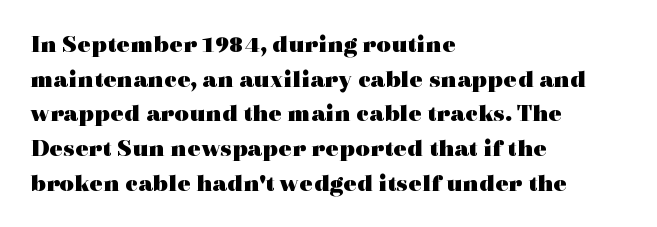
The image shows 25 px bold type, upright; set left-aligned, normal line spacing (1.39x), normal letter spacing, not underlined.
